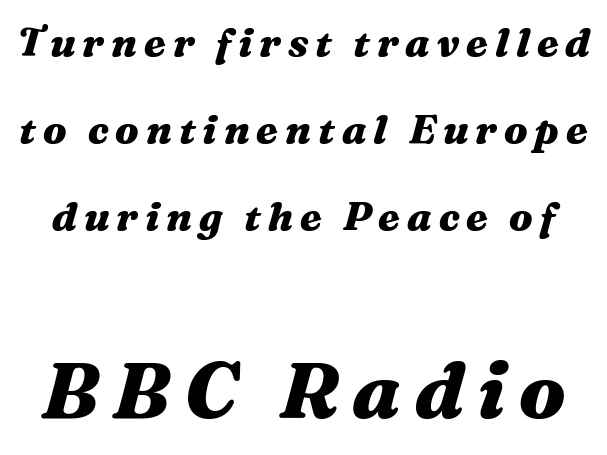
Q: Is the text bold? A: Yes.
Q: Is the text italic (slanted)? A: Yes, it leans right by about 16 degrees.
Q: Is the text underlined? A: No.
Q: Is the spacing between lines tight, normal or loose? A: Loose.
Q: Which block of text is set in a larger size, the first (top) or the second (bottom)? A: The second (bottom) one.
Q: Width (condensed, normal, or wide)? A: Wide.
Q: Stroke contrast? A: Medium.
Q: x-height? A: Medium.
Q: Monospaced? A: No.
